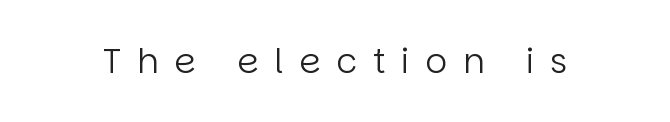
Q: Is the text bold? A: No.
Q: Is the text italic (slanted)? A: No, it is upright.
Q: Is the typeface a serif or a sans-serif typeface? A: Sans-serif.
Q: Is the text underlined? A: No.
Q: Is the spacing between letters normal or unusually wide? A: Unusually wide.
Q: Width (condensed, normal, or wide)? A: Normal.
Q: Stroke contrast? A: Low.
Q: x-height? A: Large.
Q: Monospaced? A: No.
